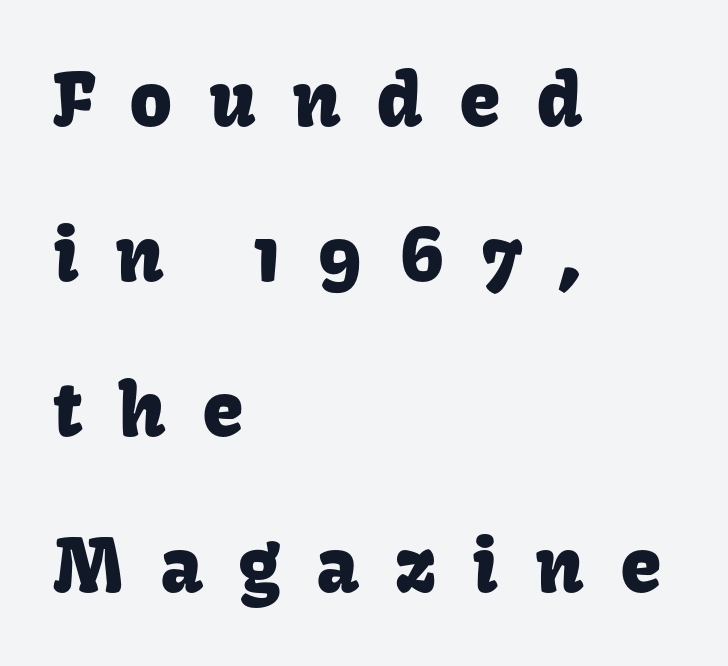
{"serif": "no", "italic": "no", "width": "normal", "stroke_contrast": "low", "x_height": "medium", "monospaced": "no", "underline": "no", "align": "left", "line_spacing": "loose", "line_spacing_ratio": 2.07, "letter_spacing": "wide", "letter_spacing_em": 0.48, "glyph_px": 75}
